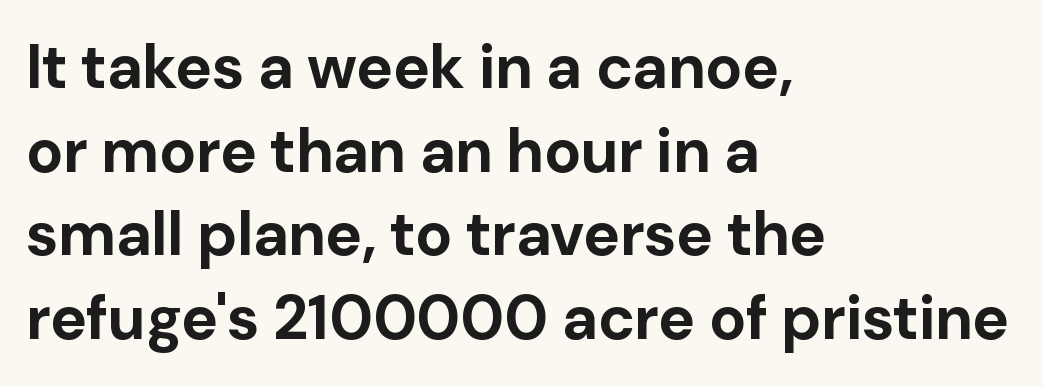
A typesetter would call this proportional, since set widths differ per character. Vertically, the passage feels balanced, rows spaced as you'd expect. These words are printed bold, with thick strokes throughout. The letters stand straight up with perfectly vertical stems.
